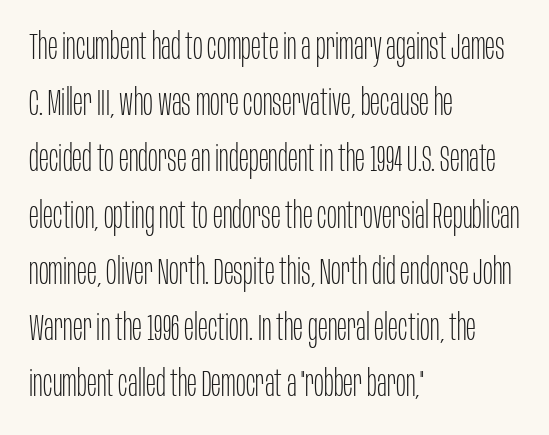
Regarding serifs, this sample does without them. How are the letters spaced? Ordinarily, with no added tracking. Each stroke keeps to a modest, everyday thickness or less. This is roman type, the default non-slanted kind.
